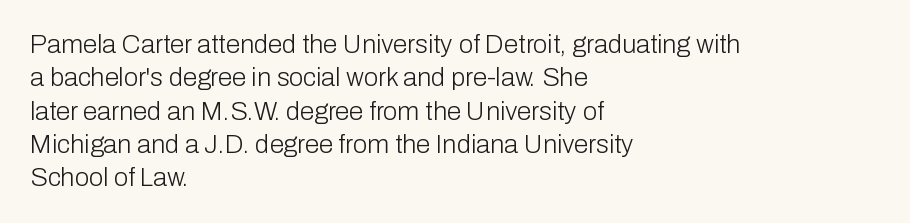
Compared with typical paragraphs, the rows here are spaced about the same. The letters stand straight up with perfectly vertical stems. Short and long lines alike share a common starting point at left. Is the stroke heavy? The answer is a plain regular-or-lighter. In terms of letterspacing, this is plain default setting. Just letters on the line, the space beneath them empty.
